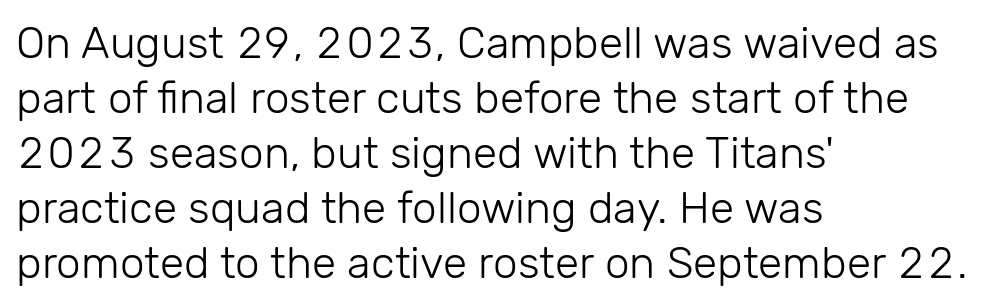
This sample keeps an unexceptional amount of space between lines. Typeset ragged right — the left edge is the straight one. The letters stand straight up with perfectly vertical stems. This sample has the flowing, uneven cadence of proportional lettering. Glyph-to-glyph distance matches everyday printed text. Nothing heavy about these letters — not bold at all.
